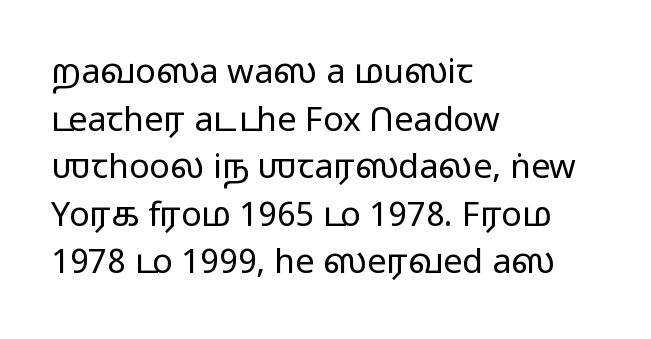
Q: Is the text bold? A: No.
Q: Is the text italic (slanted)? A: No, it is upright.
Q: Is the typeface a serif or a sans-serif typeface? A: Sans-serif.
Q: Is the text underlined? A: No.
Q: How is the paragraph aligned? A: Left-aligned.
Q: Is the spacing between letters normal or unusually wide? A: Normal.
Q: Is the spacing between lines tight, normal or loose? A: Normal.
Q: Width (condensed, normal, or wide)? A: Wide.
Q: Stroke contrast? A: Low.
Q: x-height? A: Medium.
Q: Monospaced? A: No.
